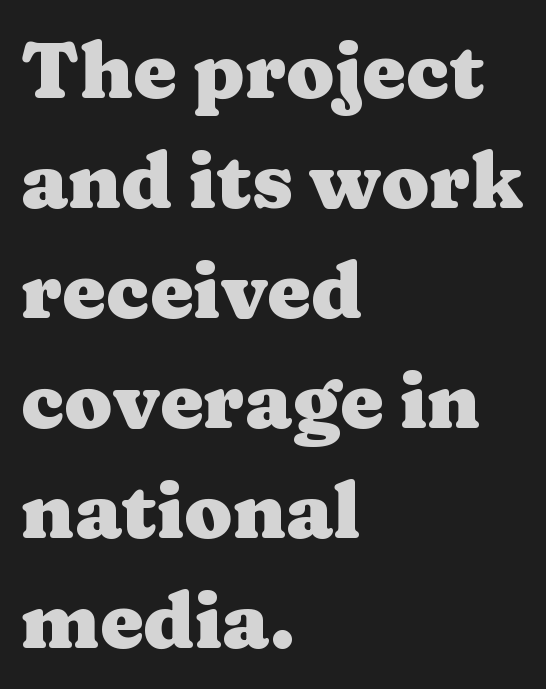
{"serif": "yes", "italic": "no", "bold": "yes", "weight": "heavy", "width": "wide", "stroke_contrast": "medium", "x_height": "medium", "monospaced": "no", "underline": "no", "align": "left", "line_spacing": "normal", "line_spacing_ratio": 1.41, "letter_spacing": "normal", "letter_spacing_em": 0.0, "glyph_px": 78}
